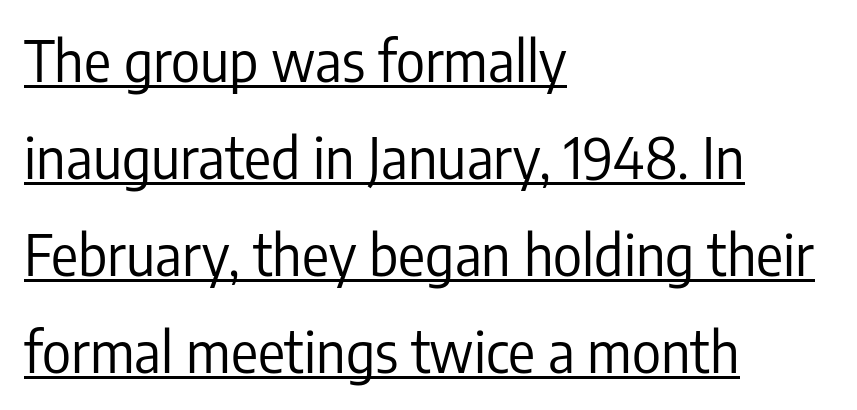
The image shows 56 px regular-weight, condensed sans-serif type, upright; set left-aligned, line spacing 1.73x, normal letter spacing, underlined; low stroke contrast and a medium x-height.
